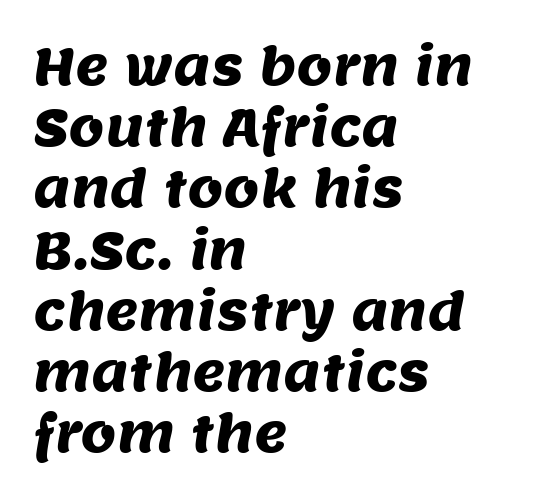
Q: Is the typeface a serif or a sans-serif typeface? A: Sans-serif.
Q: Is the text underlined? A: No.
Q: How is the paragraph aligned? A: Left-aligned.
Q: Is the spacing between letters normal or unusually wide? A: Normal.
Q: Width (condensed, normal, or wide)? A: Normal.
Q: Stroke contrast? A: Medium.
Q: x-height? A: Large.
Q: Monospaced? A: No.
